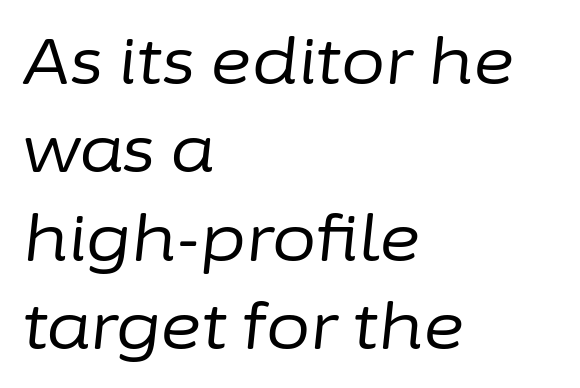
{"italic": "yes", "lean": "right", "slant_degrees": 6, "bold": "no", "weight": "regular", "width": "normal", "stroke_contrast": "low", "x_height": "medium", "monospaced": "no", "underline": "no", "align": "left", "line_spacing": "normal", "line_spacing_ratio": 1.38, "letter_spacing": "normal", "letter_spacing_em": 0.0, "glyph_px": 64}
